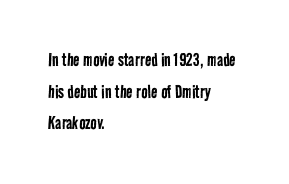
{"bold": "no", "underline": "no", "align": "left", "line_spacing": "normal", "line_spacing_ratio": 1.51, "letter_spacing": "normal", "letter_spacing_em": 0.0, "glyph_px": 21}
